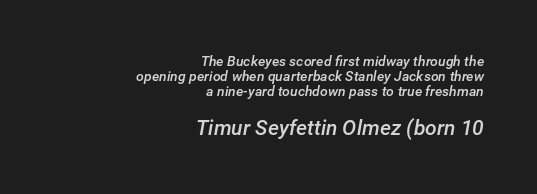
Semibold letterforms, between regular and bold. Regarding leading, the lines here are crowded together. Caption: standard tracking, unaltered. The later block is typeset at a bigger size than the earlier block. Any mark beneath the type? The region is blank. This sample uses an oblique cut, with every glyph tilted off the vertical.
